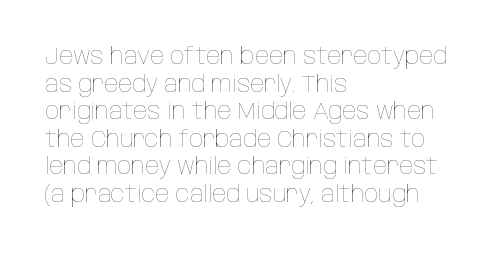
Unlike italic type, these characters show no tilt at all. The string is rendered with underlining switched off. The lines are quadded left. Tracking here is standard; glyphs follow each other at the usual distance. The letters look calm and open, with moderate or lighter stems.
